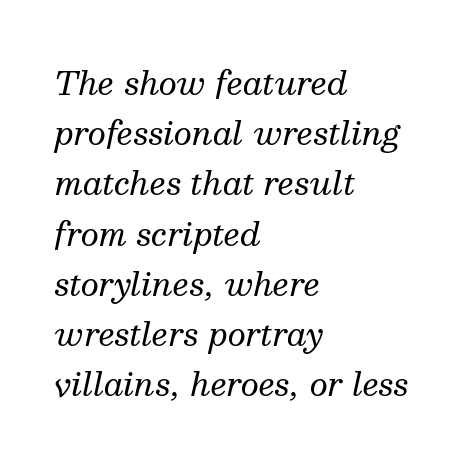
The image shows 32 px regular-weight serif type, italic (leaning right); set left-aligned, normal line spacing (1.57x), normal letter spacing, not underlined; medium stroke contrast and a medium x-height.
